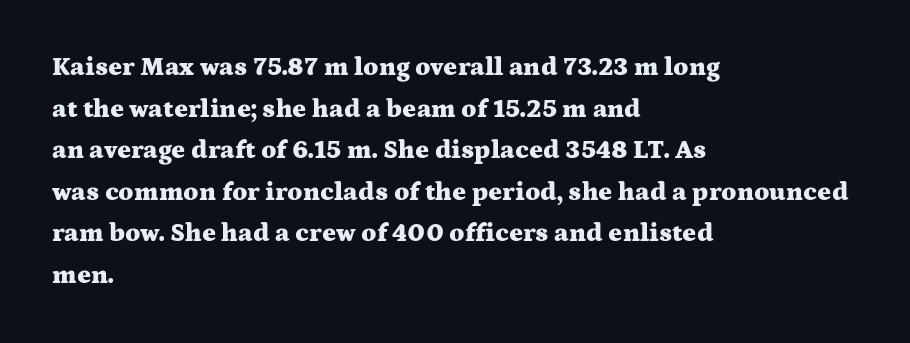
The image shows 26 px bold type, upright; set left-aligned, normal line spacing (1.6x), normal letter spacing, not underlined.
